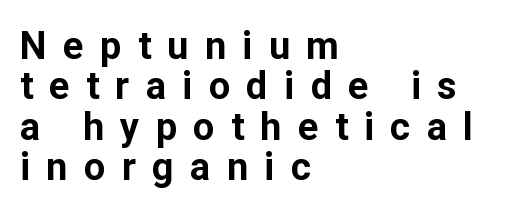
The image shows 38 px bold sans-serif type, upright; set left-aligned, tight line spacing (1.06x), unusually wide letter spacing (+0.43 em), not underlined; low stroke contrast and a medium x-height.
